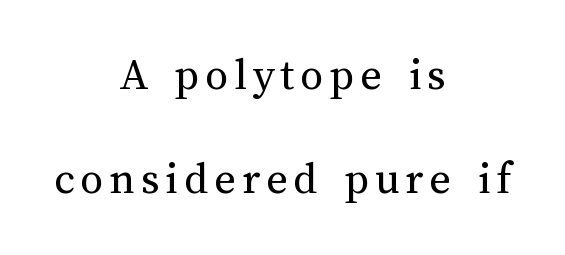
The image shows 46 px regular-weight type, upright; set centered, loose line spacing (2.26x), not underlined; medium stroke contrast and a medium x-height.
